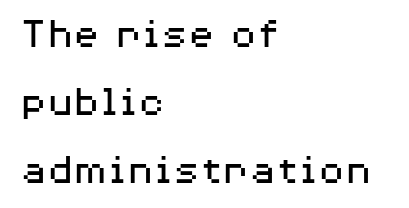
Q: Is the text bold? A: No.
Q: Is the text italic (slanted)? A: No, it is upright.
Q: Is the typeface a serif or a sans-serif typeface? A: Sans-serif.
Q: Is the text underlined? A: No.
Q: How is the paragraph aligned? A: Left-aligned.
Q: Is the spacing between letters normal or unusually wide? A: Normal.
Q: Is the spacing between lines tight, normal or loose? A: Normal.
Q: Width (condensed, normal, or wide)? A: Wide.
Q: Stroke contrast? A: Medium.
Q: x-height? A: Medium.
Q: Monospaced? A: No.
